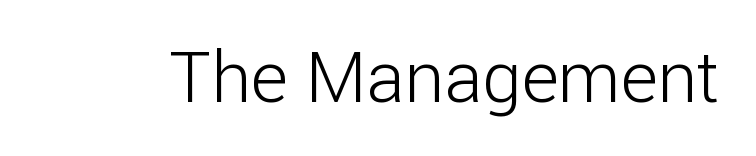
The image shows 71 px light sans-serif type, upright; set normal letter spacing, not underlined; low stroke contrast and a medium x-height.
